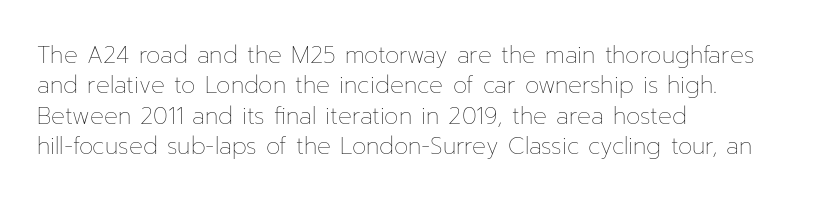
{"italic": "no", "bold": "no", "underline": "no", "align": "left", "line_spacing": "normal", "line_spacing_ratio": 1.32, "letter_spacing": "normal", "letter_spacing_em": 0.0, "glyph_px": 23}
